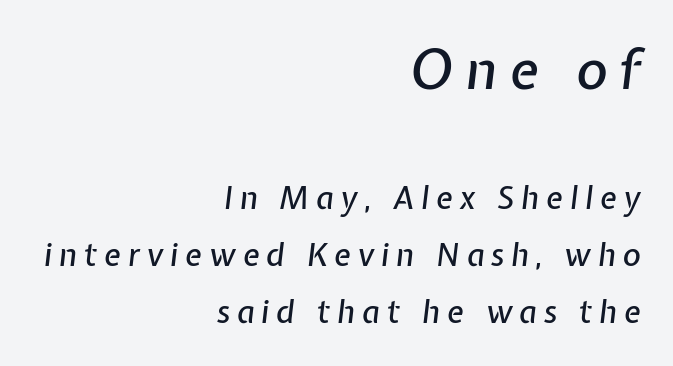
The image shows 54 px text type, italic (leaning right); set right-aligned, line spacing 1.84x, unusually wide letter spacing (+0.22 em), not underlined; the first (top) block is 1.74x larger; low stroke contrast and a medium x-height.
